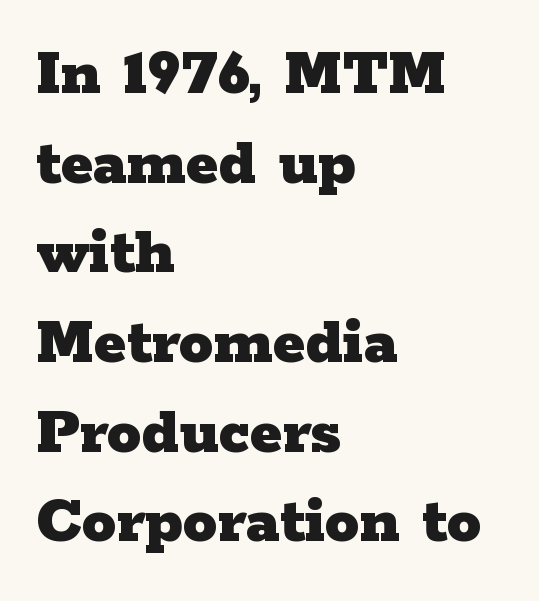
The image shows 69 px heavy, wide serif type, upright; set left-aligned, normal line spacing (1.3x), normal letter spacing, not underlined; low stroke contrast and a medium x-height.
